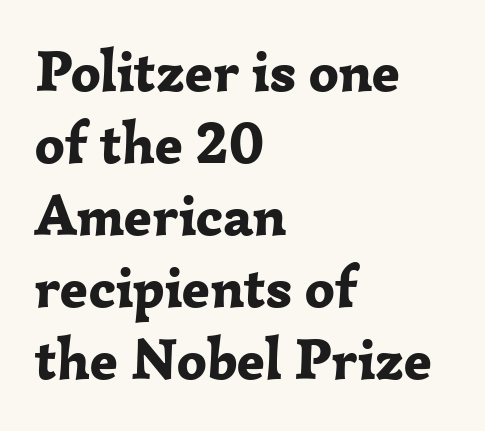
{"serif": "yes", "italic": "no", "bold": "yes", "weight": "bold", "width": "normal", "stroke_contrast": "low", "x_height": "medium", "monospaced": "no", "underline": "no", "align": "left", "line_spacing_ratio": 1.24, "letter_spacing": "normal", "letter_spacing_em": 0.0, "glyph_px": 58}
